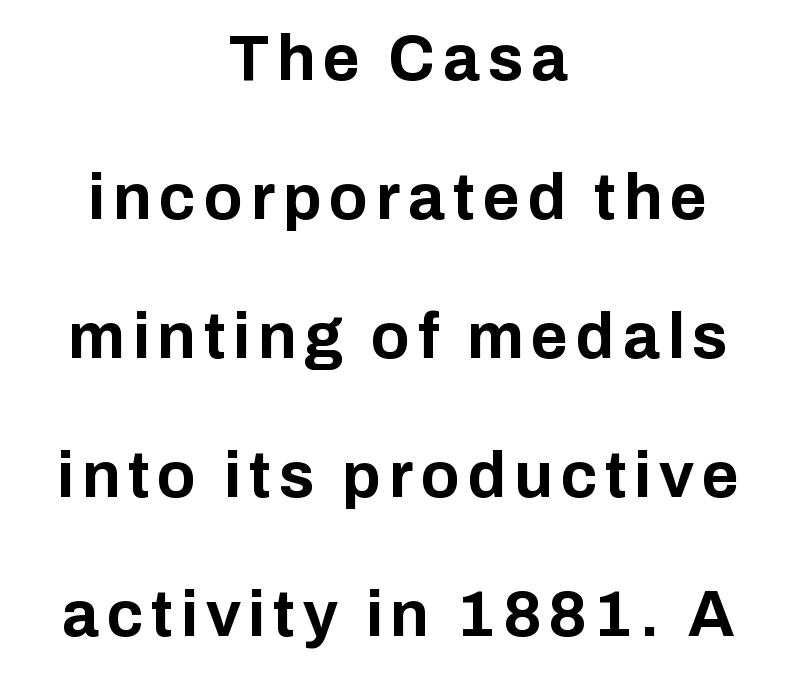
Check the space under the baseline: it is left empty. Honestly, the rows look like they've been pulled way apart. Spacing verdict: proportional, widths tailored to each character. This rendering employs a face without finishing strokes, i.e., a sans-serif. How heavy is the stroke? Heavy — this is a bold.
